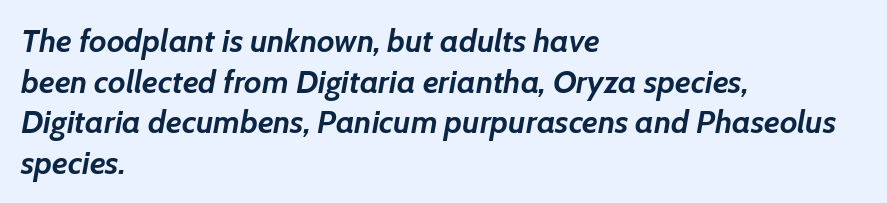
{"italic": "yes", "lean": "right", "slant_degrees": 7, "bold": "yes", "weight": "semibold", "width": "normal", "stroke_contrast": "low", "x_height": "medium", "monospaced": "no", "underline": "no", "align": "left", "line_spacing": "normal", "line_spacing_ratio": 1.27, "letter_spacing": "normal", "letter_spacing_em": 0.0, "glyph_px": 32}
